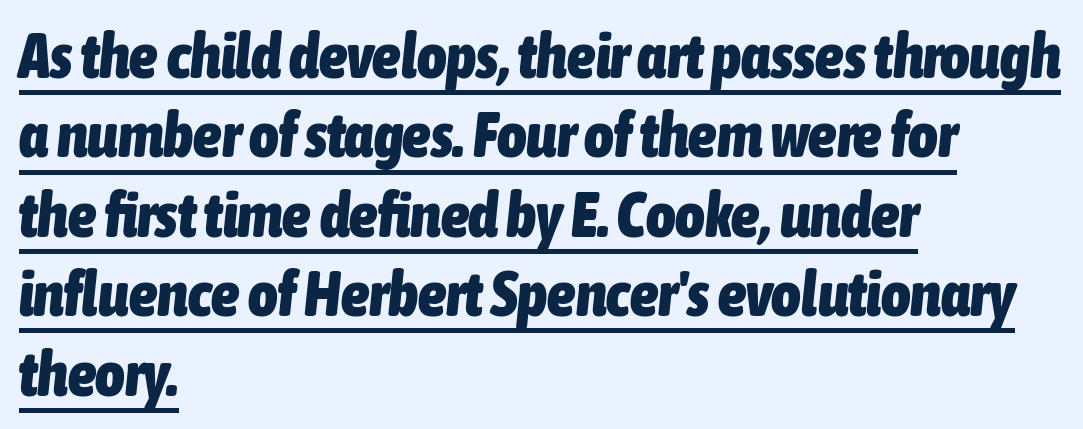
Q: Is the text bold? A: Yes.
Q: Is the text italic (slanted)? A: Yes, it leans right by about 6 degrees.
Q: Is the text underlined? A: Yes.
Q: How is the paragraph aligned? A: Left-aligned.
Q: Is the spacing between letters normal or unusually wide? A: Normal.
Q: Is the spacing between lines tight, normal or loose? A: Normal.
Q: Width (condensed, normal, or wide)? A: Condensed.
Q: Stroke contrast? A: Low.
Q: x-height? A: Medium.
Q: Monospaced? A: No.
